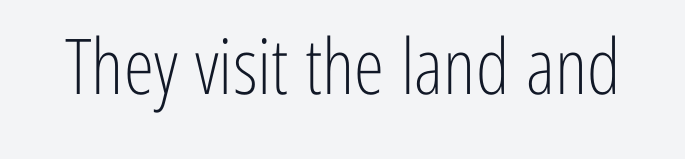
Decoration check: the copy has no underline. The lettering stays uniformly vertical, giving the passage a roman look. Spacing verdict: proportional, widths tailored to each character. The tracking reads as untouched default to a designer's eye.
